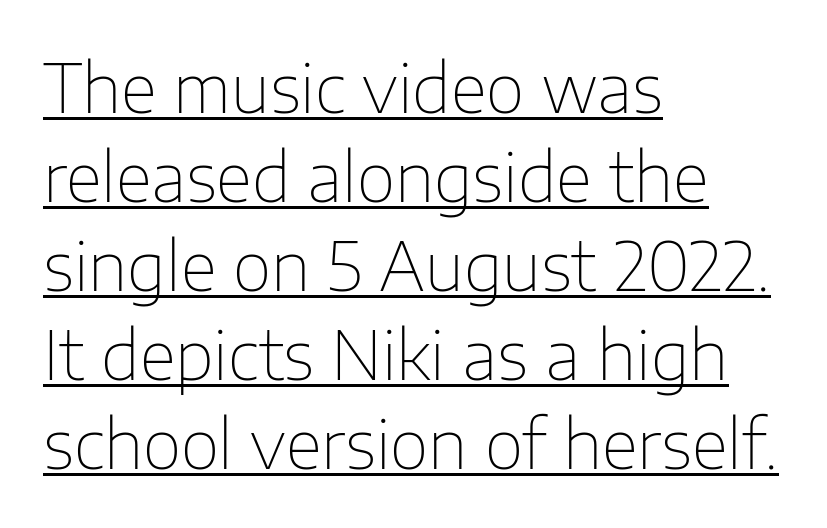
Q: Is the text bold? A: No.
Q: Is the text italic (slanted)? A: No, it is upright.
Q: Is the typeface a serif or a sans-serif typeface? A: Sans-serif.
Q: Is the text underlined? A: Yes.
Q: How is the paragraph aligned? A: Left-aligned.
Q: Is the spacing between letters normal or unusually wide? A: Normal.
Q: Is the spacing between lines tight, normal or loose? A: Normal.
Q: Width (condensed, normal, or wide)? A: Normal.
Q: Stroke contrast? A: Low.
Q: x-height? A: Medium.
Q: Monospaced? A: No.
